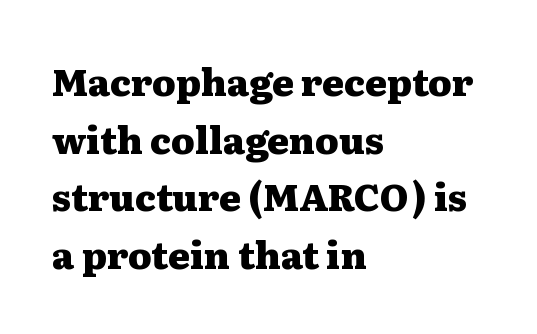
{"serif": "yes", "italic": "no", "bold": "yes", "weight": "heavy", "width": "wide", "stroke_contrast": "medium", "x_height": "medium", "monospaced": "no", "underline": "no", "align": "left", "line_spacing": "normal", "line_spacing_ratio": 1.56, "letter_spacing": "normal", "letter_spacing_em": 0.0, "glyph_px": 37}
